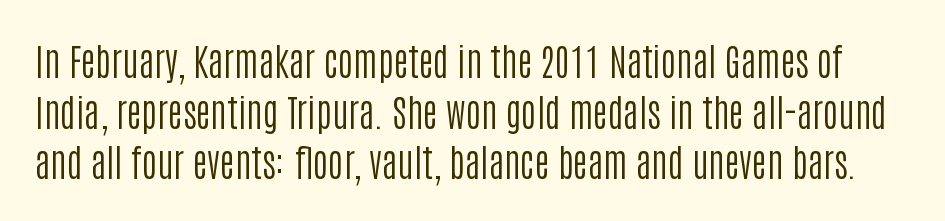
The specimen reads as upright at a glance. Proportional: the letters do not fall into vertical columns. The passage shown is not underscored anywhere. This sample keeps an unexceptional amount of space between lines. Nobody touched the tracking dial on this one.
